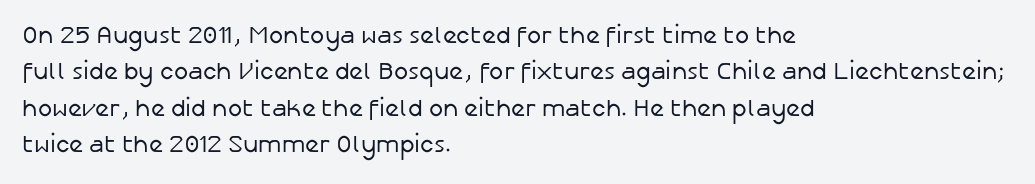
{"italic": "no", "bold": "no", "underline": "no", "align": "left", "line_spacing": "normal", "line_spacing_ratio": 1.52, "letter_spacing": "normal", "letter_spacing_em": 0.0, "glyph_px": 24}
